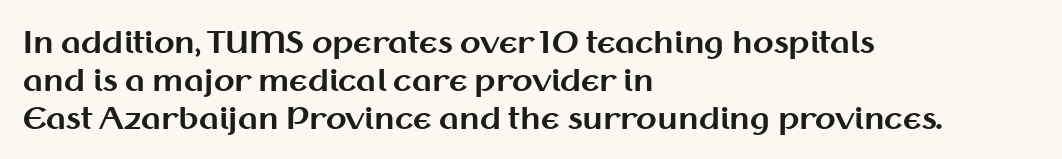
The words here are not underlined. Nothing unusual about the tracking: characters are spaced as the font intends. Quick note: interline space is typical. Letterform terminals end flat and unadorned throughout the passage. Is the type bold? Yes — the strokes are clearly thick and heavy.
